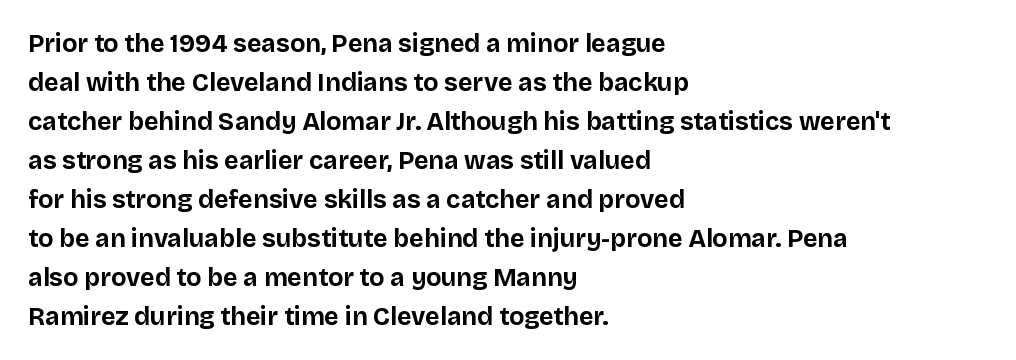
The image shows 25 px bold type, upright; set left-aligned, normal line spacing (1.56x), normal letter spacing, not underlined.
